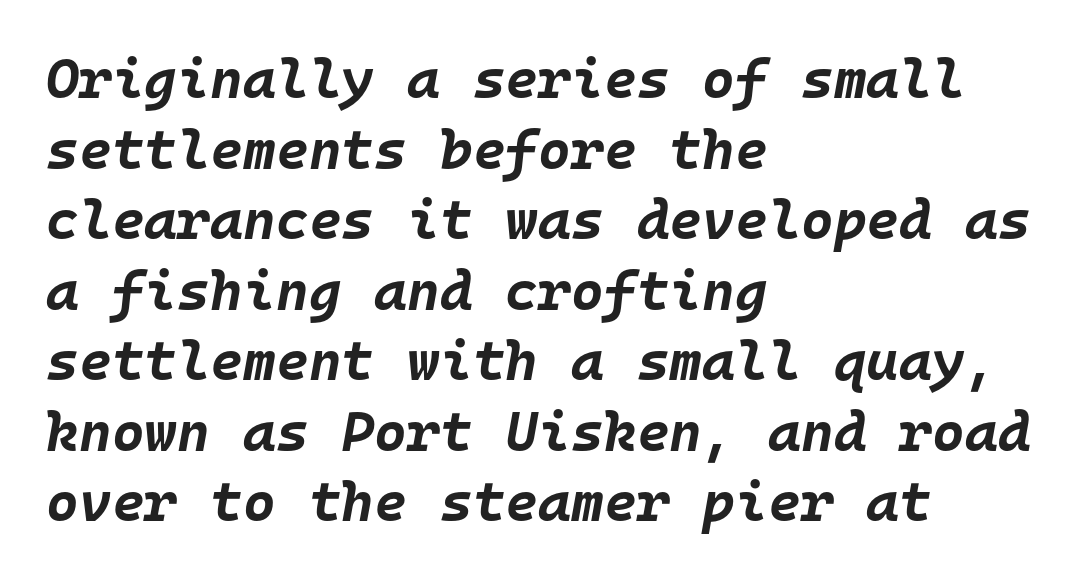
{"italic": "yes", "lean": "right", "slant_degrees": 10, "bold": "yes", "weight": "bold", "width": "normal", "stroke_contrast": "low", "x_height": "large", "monospaced": "yes", "underline": "no", "align": "left", "line_spacing": "normal", "line_spacing_ratio": 1.26, "letter_spacing": "normal", "letter_spacing_em": 0.0, "glyph_px": 56}
